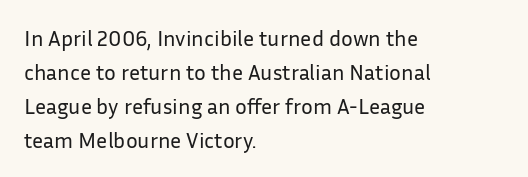
The image shows 22 px text type, upright; set left-aligned, normal line spacing (1.54x), normal letter spacing, not underlined.
